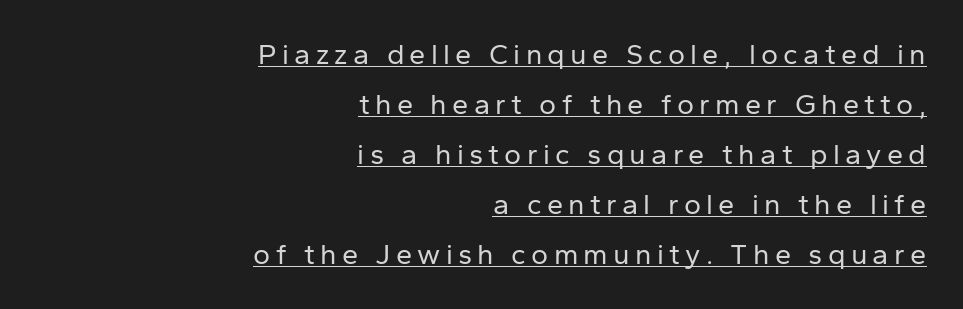
The image shows 29 px regular-weight sans-serif type, upright; set right-aligned, line spacing 1.72x, underlined; low stroke contrast and a medium x-height.
